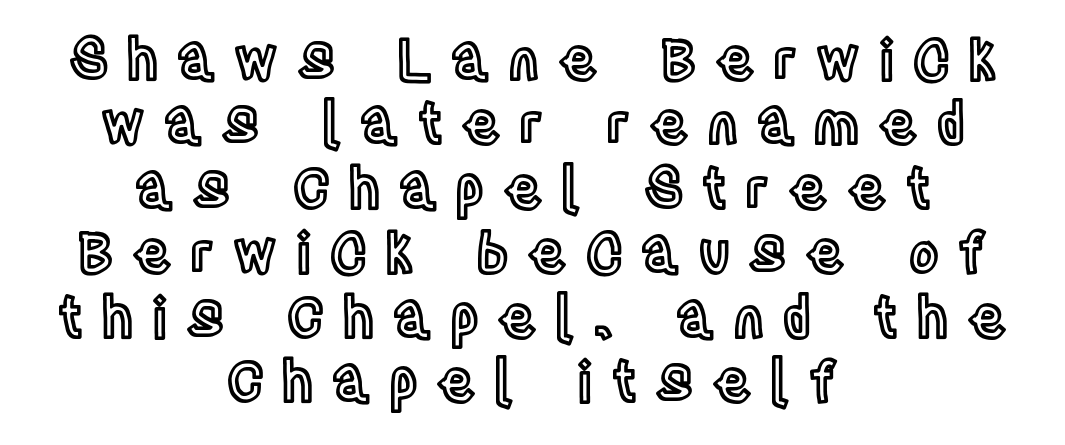
Each row of text sits above clean, open space. Do the characters align in a grid? No, the font is proportional. Italic? Not at all — the glyphs are vertical. Both edges are ragged and mirror each other, which tells us the setting is centered. Successive baselines arrive quickly, one right under another. The letters are spread apart with noticeably loose tracking.
